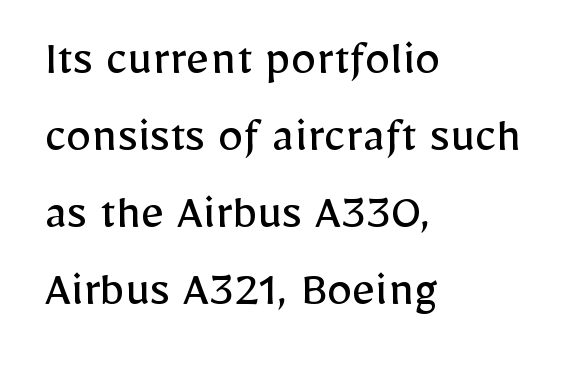
Q: Is the text bold? A: No.
Q: Is the text italic (slanted)? A: No, it is upright.
Q: Is the typeface a serif or a sans-serif typeface? A: Sans-serif.
Q: Is the text underlined? A: No.
Q: How is the paragraph aligned? A: Left-aligned.
Q: Is the spacing between letters normal or unusually wide? A: Normal.
Q: Is the spacing between lines tight, normal or loose? A: Normal.
Q: Width (condensed, normal, or wide)? A: Normal.
Q: Stroke contrast? A: Low.
Q: x-height? A: Medium.
Q: Monospaced? A: No.
